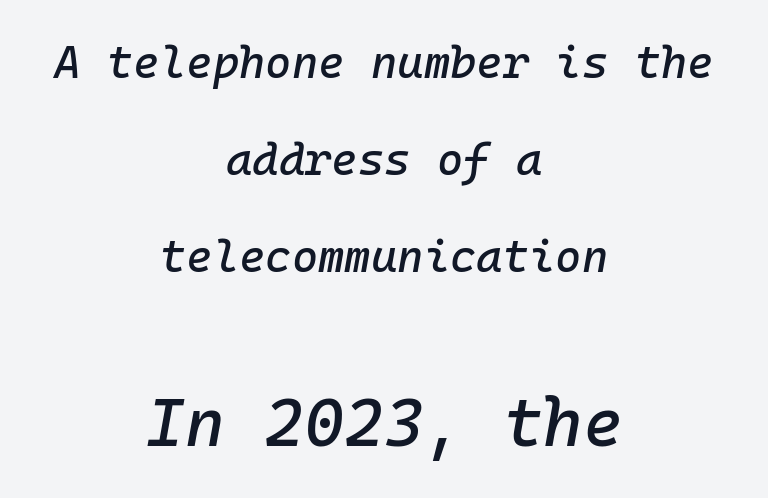
The image shows 68 px text type, italic (leaning right), monospaced; set centered, loose line spacing (2.16x), normal letter spacing, not underlined; the second (bottom) block is 1.51x larger; low stroke contrast and a medium x-height.
